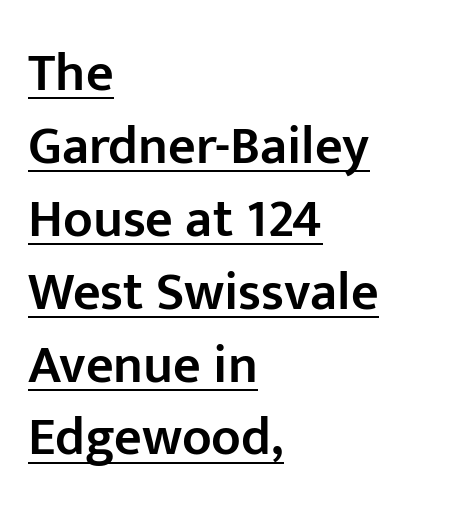
Q: Is the text bold? A: Semi-bold.
Q: Is the text italic (slanted)? A: No, it is upright.
Q: Is the typeface a serif or a sans-serif typeface? A: Sans-serif.
Q: Is the text underlined? A: Yes.
Q: How is the paragraph aligned? A: Left-aligned.
Q: Is the spacing between letters normal or unusually wide? A: Normal.
Q: Is the spacing between lines tight, normal or loose? A: Normal.
Q: Width (condensed, normal, or wide)? A: Normal.
Q: Stroke contrast? A: Low.
Q: x-height? A: Medium.
Q: Monospaced? A: No.
